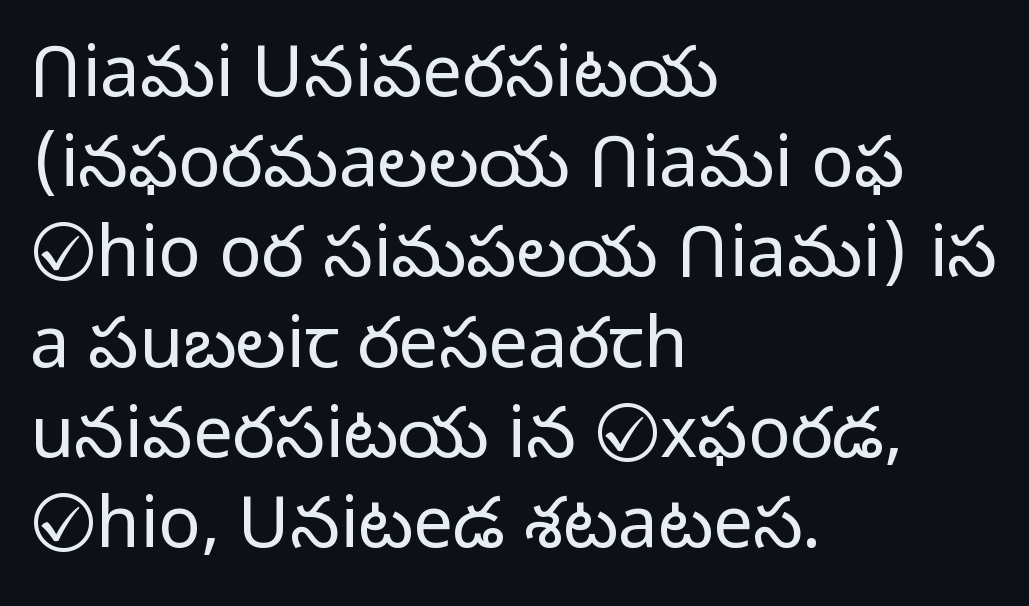
Q: Is the text bold? A: No.
Q: Is the text italic (slanted)? A: No, it is upright.
Q: Is the typeface a serif or a sans-serif typeface? A: Sans-serif.
Q: Is the text underlined? A: No.
Q: How is the paragraph aligned? A: Left-aligned.
Q: Is the spacing between letters normal or unusually wide? A: Normal.
Q: Is the spacing between lines tight, normal or loose? A: Normal.
Q: Width (condensed, normal, or wide)? A: Normal.
Q: Stroke contrast? A: Low.
Q: x-height? A: Medium.
Q: Monospaced? A: No.
